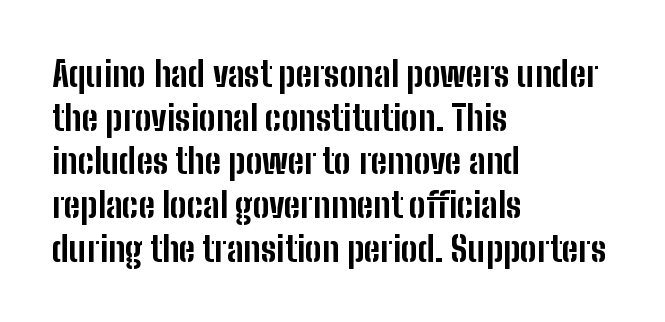
The image shows 35 px bold, condensed sans-serif type, upright; set left-aligned, normal line spacing (1.25x), normal letter spacing, not underlined; low stroke contrast and a medium x-height.
